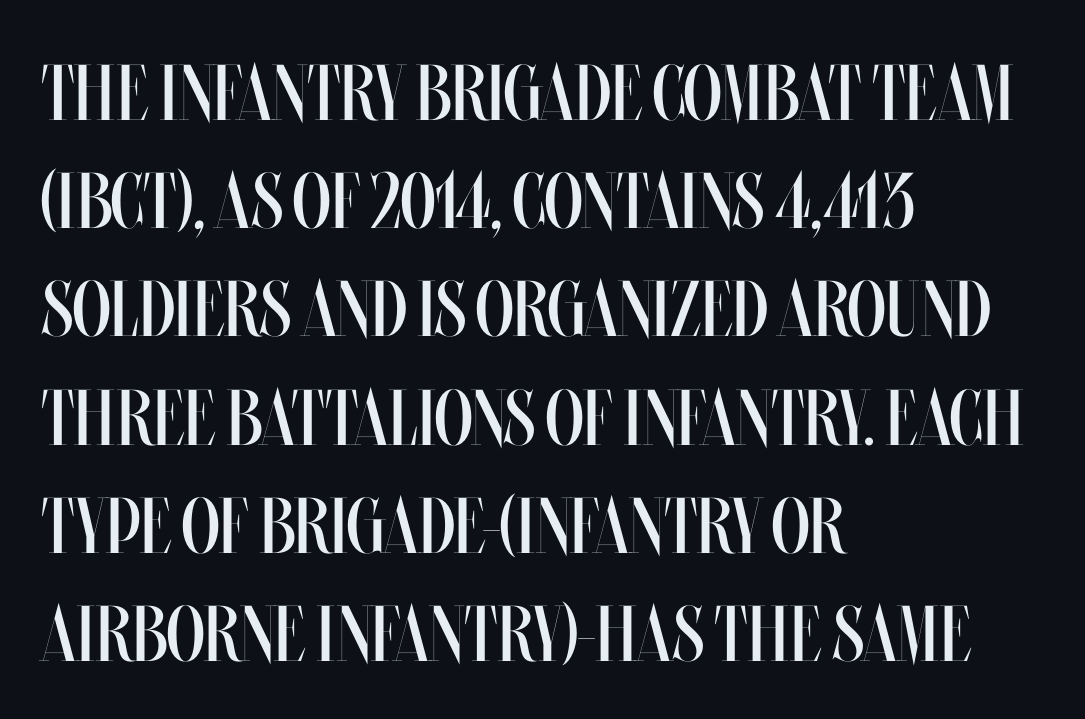
{"italic": "no", "bold": "no", "weight": "regular", "width": "condensed", "stroke_contrast": "medium", "x_height": "large", "monospaced": "no", "underline": "no", "align": "left", "line_spacing": "normal", "line_spacing_ratio": 1.37, "letter_spacing": "normal", "letter_spacing_em": 0.0, "glyph_px": 79}
